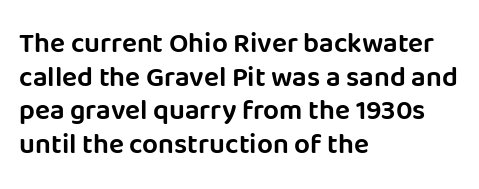
Stroke terminals: plain, sans-serif. Only glyphs here, with clear space below each row. The typesetter chose a ragged-right arrangement here. The lettering holds an erect, upright posture throughout. Spacing between characters is what you'd get straight out of the box.
